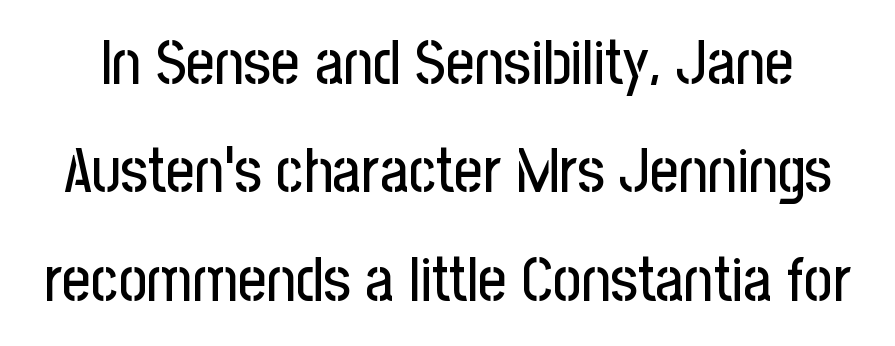
{"serif": "no", "italic": "no", "width": "condensed", "stroke_contrast": "low", "x_height": "medium", "monospaced": "no", "underline": "no", "line_spacing_ratio": 1.75, "letter_spacing": "normal", "letter_spacing_em": 0.0, "glyph_px": 62}
